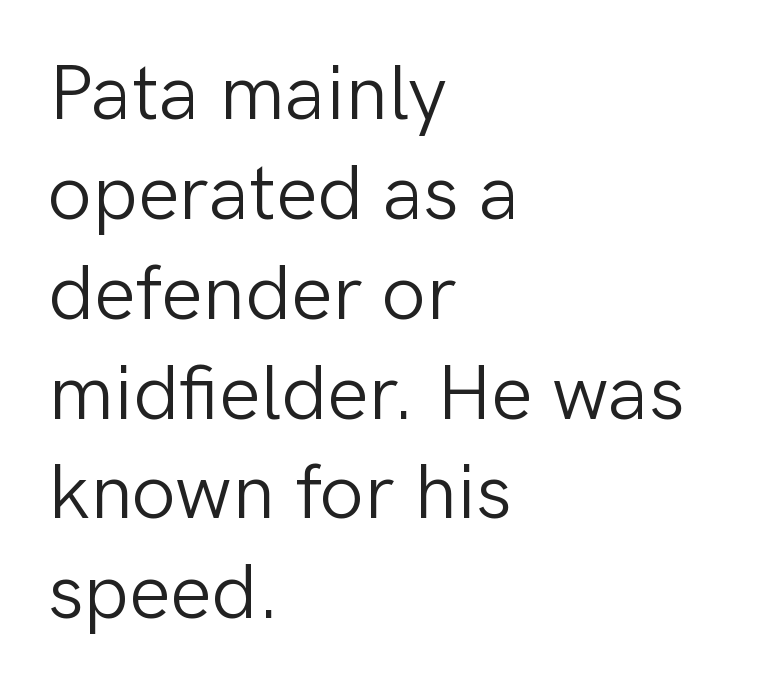
The image shows 78 px light sans-serif type, upright; set left-aligned, normal line spacing (1.28x), normal letter spacing, not underlined; low stroke contrast and a medium x-height.
